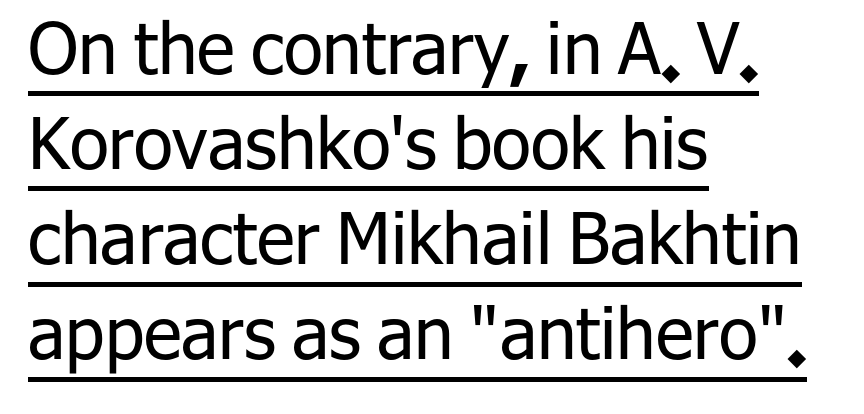
The image shows 71 px regular-weight sans-serif type, upright; set left-aligned, normal line spacing (1.34x), normal letter spacing, underlined; low stroke contrast and a medium x-height.
